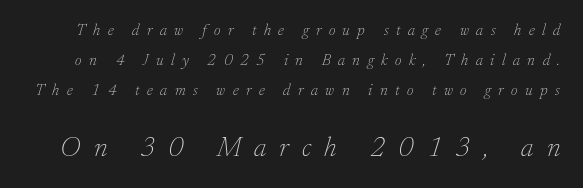
Is this a fixed-width face? No — the glyphs have proportional, varying widths. Quick note: italic. Type style note: has serifs. No word sits above an underline. The gaps between neighbouring characters are conspicuously large. The letters look calm and open, with moderate or lighter stems.
